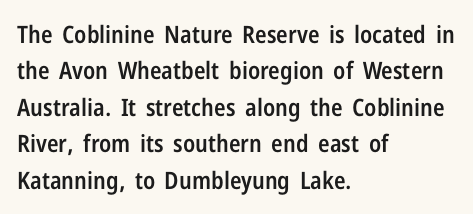
{"italic": "no", "bold": "semi", "underline": "no", "align": "left", "line_spacing": "normal", "line_spacing_ratio": 1.52, "letter_spacing": "normal", "letter_spacing_em": 0.0, "glyph_px": 24}
